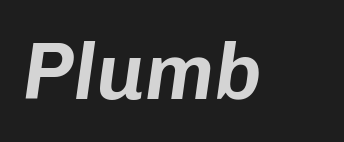
The image shows 80 px text type, italic (leaning right); set normal letter spacing, not underlined; low stroke contrast and a medium x-height.
